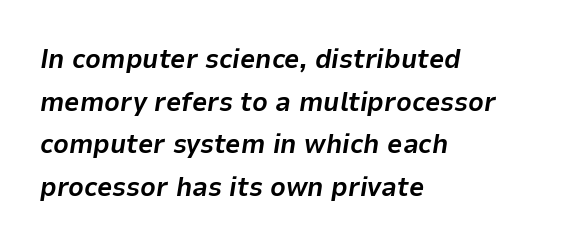
{"italic": "yes", "lean": "right", "slant_degrees": 9, "bold": "yes", "underline": "no", "align": "left", "line_spacing": "normal", "line_spacing_ratio": 1.58, "letter_spacing": "normal", "letter_spacing_em": 0.0, "glyph_px": 27}
